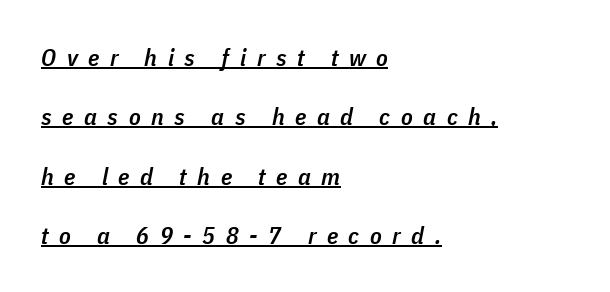
The image shows 24 px text type, italic (leaning right); set left-aligned, loose line spacing (2.47x), unusually wide letter spacing (+0.44 em), underlined.
